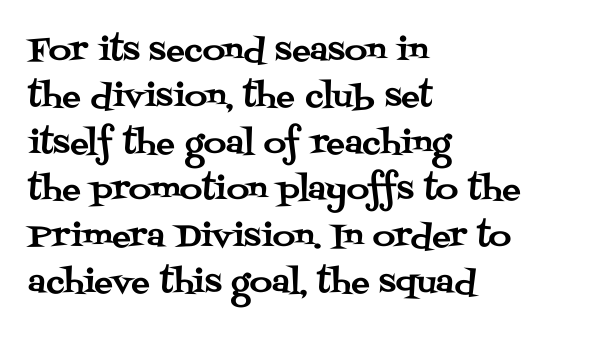
Q: Is the text italic (slanted)? A: No, it is upright.
Q: Is the typeface a serif or a sans-serif typeface? A: Serif.
Q: Is the text underlined? A: No.
Q: How is the paragraph aligned? A: Left-aligned.
Q: Is the spacing between letters normal or unusually wide? A: Normal.
Q: Is the spacing between lines tight, normal or loose? A: Normal.
Q: Width (condensed, normal, or wide)? A: Normal.
Q: Stroke contrast? A: Medium.
Q: x-height? A: Large.
Q: Monospaced? A: No.
